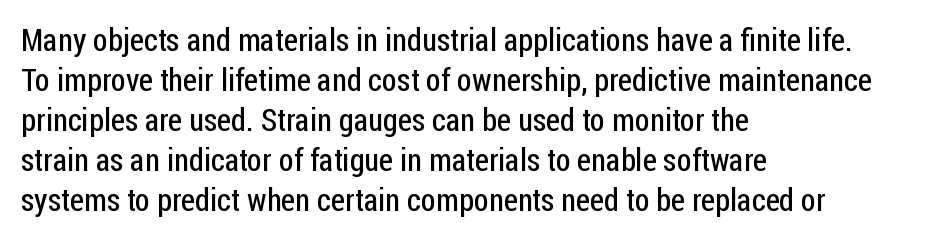
The image shows 32 px regular-weight, condensed sans-serif type, upright; set left-aligned, normal line spacing (1.25x), normal letter spacing, not underlined; low stroke contrast and a medium x-height.
